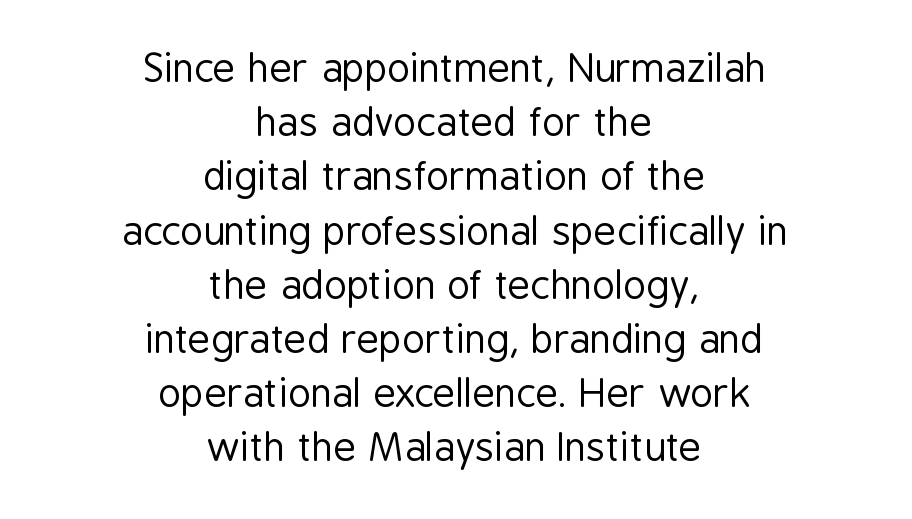
{"serif": "no", "italic": "no", "bold": "no", "weight": "regular", "width": "condensed", "stroke_contrast": "low", "x_height": "medium", "monospaced": "no", "underline": "no", "align": "center", "line_spacing": "normal", "line_spacing_ratio": 1.39, "letter_spacing": "normal", "letter_spacing_em": 0.0, "glyph_px": 39}
